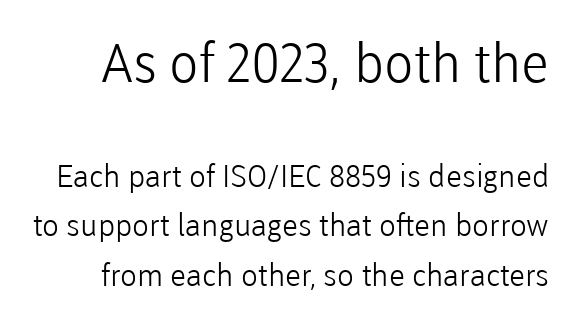
{"serif": "no", "italic": "no", "bold": "no", "weight": "light", "width": "normal", "stroke_contrast": "low", "x_height": "medium", "monospaced": "no", "underline": "no", "line_spacing": "normal", "line_spacing_ratio": 1.59, "letter_spacing": "normal", "letter_spacing_em": 0.0, "larger_block": "first", "size_ratio": 1.74, "glyph_px": 54}
